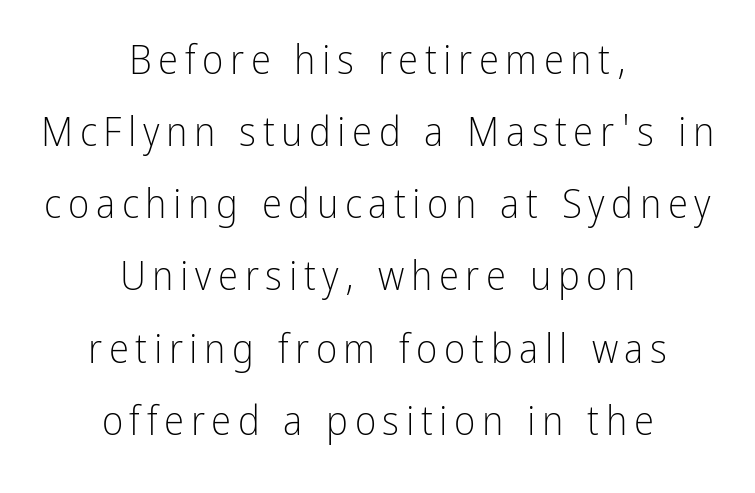
Q: Is the text bold? A: No.
Q: Is the text italic (slanted)? A: No, it is upright.
Q: Is the typeface a serif or a sans-serif typeface? A: Sans-serif.
Q: Is the text underlined? A: No.
Q: How is the paragraph aligned? A: Centered.
Q: Width (condensed, normal, or wide)? A: Condensed.
Q: Stroke contrast? A: Low.
Q: x-height? A: Medium.
Q: Monospaced? A: No.
